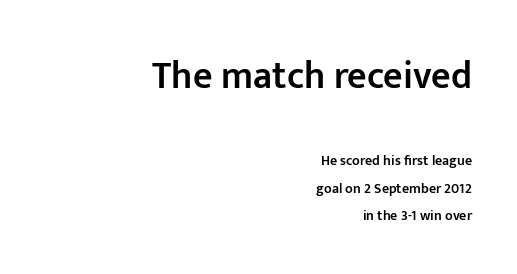
Q: Is the text bold? A: Semi-bold.
Q: Is the text italic (slanted)? A: No, it is upright.
Q: Is the typeface a serif or a sans-serif typeface? A: Sans-serif.
Q: Is the text underlined? A: No.
Q: How is the paragraph aligned? A: Right-aligned.
Q: Is the spacing between letters normal or unusually wide? A: Normal.
Q: Is the spacing between lines tight, normal or loose? A: Loose.
Q: Which block of text is set in a larger size, the first (top) or the second (bottom)? A: The first (top) one.
Q: Width (condensed, normal, or wide)? A: Normal.
Q: Stroke contrast? A: Low.
Q: x-height? A: Medium.
Q: Monospaced? A: No.
